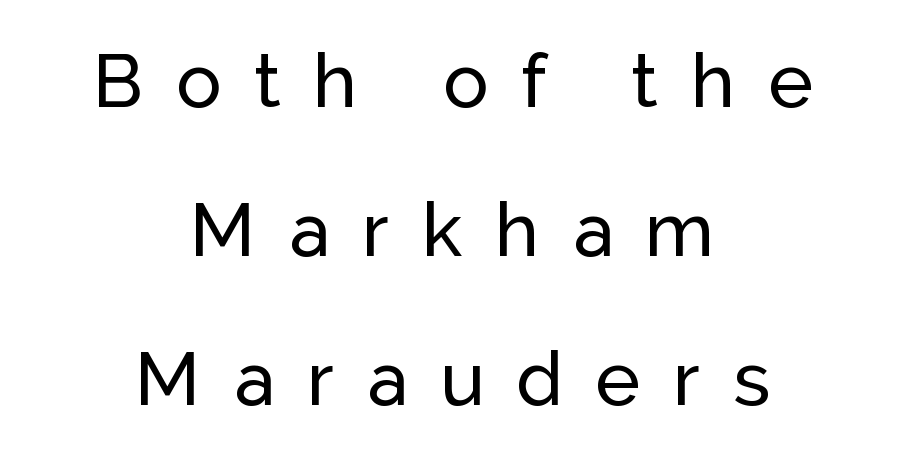
Q: Is the text italic (slanted)? A: No, it is upright.
Q: Is the typeface a serif or a sans-serif typeface? A: Sans-serif.
Q: Is the text underlined? A: No.
Q: How is the paragraph aligned? A: Centered.
Q: Is the spacing between letters normal or unusually wide? A: Unusually wide.
Q: Is the spacing between lines tight, normal or loose? A: Loose.
Q: Width (condensed, normal, or wide)? A: Normal.
Q: Stroke contrast? A: Low.
Q: x-height? A: Medium.
Q: Monospaced? A: No.
